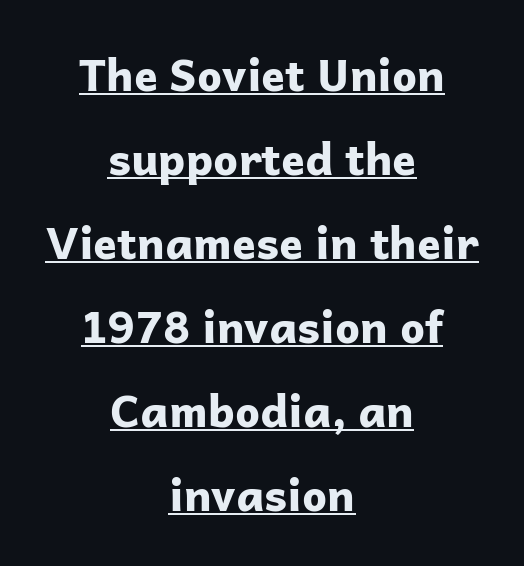
To sum up the face: it is a sans, with no serifs. Is there any slant? The stems are plumb. Both edges are ragged and mirror each other, which tells us the setting is centered. These lines carry a lot of weight — the face is fully bold. This sample uses plain, unmodified letter spacing. These lines are rendered in a variable-pitch font.
